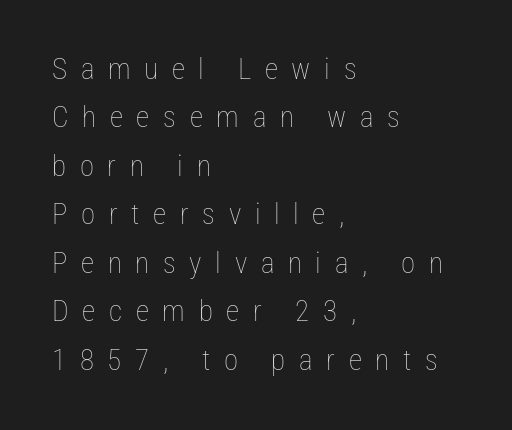
Q: Is the text bold? A: No.
Q: Is the text italic (slanted)? A: No, it is upright.
Q: Is the text underlined? A: No.
Q: How is the paragraph aligned? A: Left-aligned.
Q: Is the spacing between letters normal or unusually wide? A: Unusually wide.
Q: Is the spacing between lines tight, normal or loose? A: Normal.
Q: Width (condensed, normal, or wide)? A: Condensed.
Q: Stroke contrast? A: Low.
Q: x-height? A: Medium.
Q: Monospaced? A: No.
